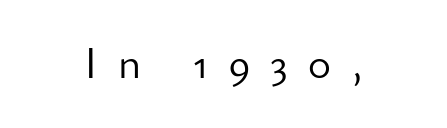
{"serif": "no", "italic": "no", "bold": "no", "weight": "light", "width": "normal", "stroke_contrast": "low", "x_height": "small", "monospaced": "no", "underline": "no", "align": "center", "letter_spacing": "wide", "letter_spacing_em": 0.46, "glyph_px": 44}
